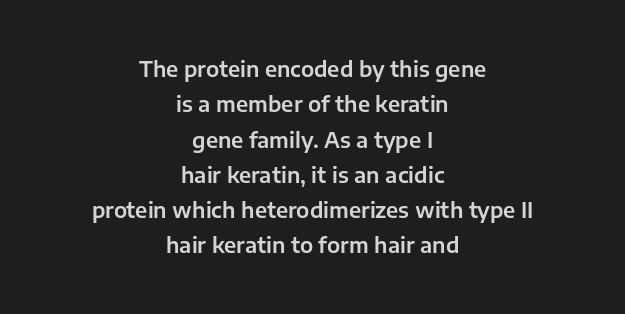
Q: Is the text italic (slanted)? A: No, it is upright.
Q: Is the text underlined? A: No.
Q: How is the paragraph aligned? A: Centered.
Q: Is the spacing between letters normal or unusually wide? A: Normal.
Q: Is the spacing between lines tight, normal or loose? A: Normal.
